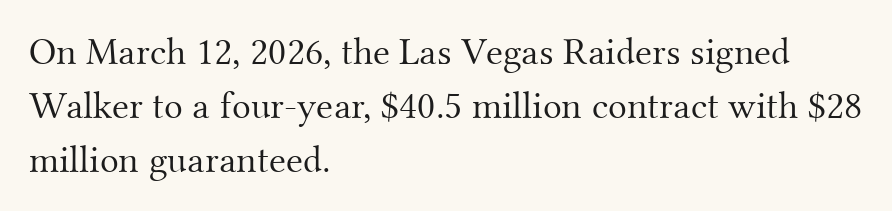
Q: Is the text bold? A: No.
Q: Is the text italic (slanted)? A: No, it is upright.
Q: Is the typeface a serif or a sans-serif typeface? A: Serif.
Q: Is the text underlined? A: No.
Q: How is the paragraph aligned? A: Left-aligned.
Q: Is the spacing between letters normal or unusually wide? A: Normal.
Q: Is the spacing between lines tight, normal or loose? A: Normal.
Q: Width (condensed, normal, or wide)? A: Normal.
Q: Stroke contrast? A: Medium.
Q: x-height? A: Small.
Q: Monospaced? A: No.
